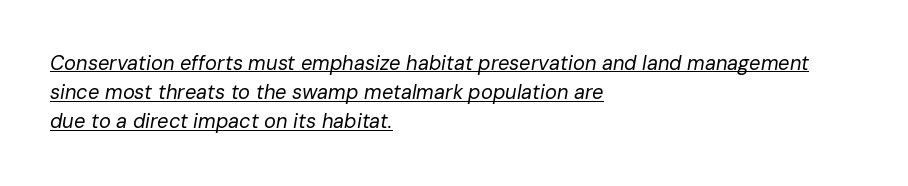
Q: Is the text bold? A: No.
Q: Is the text italic (slanted)? A: Yes, it leans right by about 10 degrees.
Q: Is the text underlined? A: Yes.
Q: How is the paragraph aligned? A: Left-aligned.
Q: Is the spacing between letters normal or unusually wide? A: Normal.
Q: Is the spacing between lines tight, normal or loose? A: Normal.
